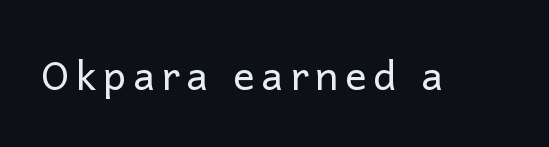
Q: Is the text bold? A: No.
Q: Is the text italic (slanted)? A: No, it is upright.
Q: Is the typeface a serif or a sans-serif typeface? A: Sans-serif.
Q: Is the text underlined? A: No.
Q: Width (condensed, normal, or wide)? A: Normal.
Q: Stroke contrast? A: Low.
Q: x-height? A: Medium.
Q: Monospaced? A: No.
